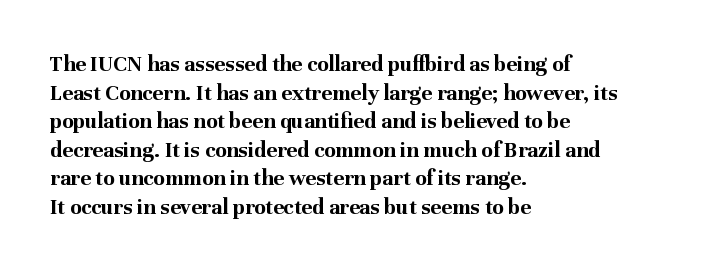
{"italic": "no", "bold": "yes", "underline": "no", "align": "left", "line_spacing_ratio": 1.24, "letter_spacing": "normal", "letter_spacing_em": 0.0, "glyph_px": 23}
